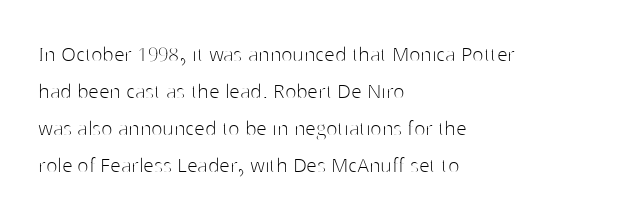
{"italic": "no", "bold": "no", "underline": "no", "align": "left", "line_spacing": "normal", "line_spacing_ratio": 1.54, "letter_spacing": "normal", "letter_spacing_em": 0.0, "glyph_px": 24}
